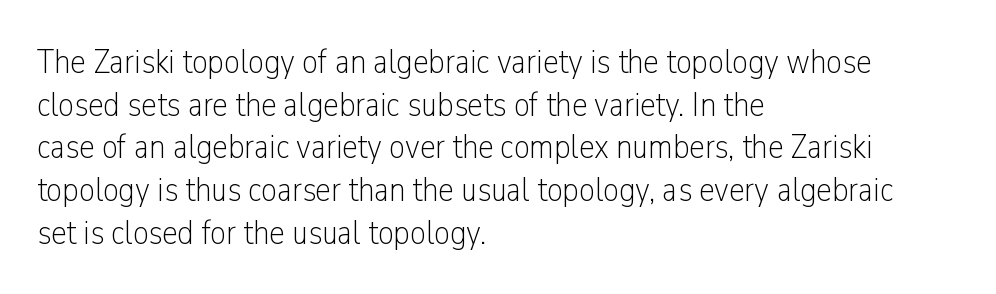
The letters look calm and open, with moderate or lighter stems. The string is rendered with underlining switched off. The lines are quadded left. Inter-character spacing is left at the font's built-in metrics. Rendered with straight, roman letterforms. Examine the stroke ends and you'll find no serifs.
